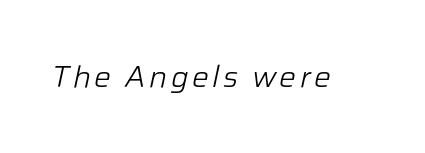
Q: Is the text bold? A: No.
Q: Is the text italic (slanted)? A: Yes, it leans right by about 12 degrees.
Q: Is the text underlined? A: No.
Q: Width (condensed, normal, or wide)? A: Normal.
Q: Stroke contrast? A: Low.
Q: x-height? A: Medium.
Q: Monospaced? A: No.
